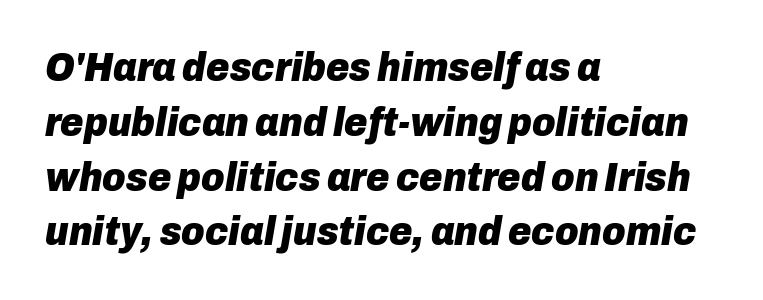
All the whitespace from short lines collects on the right. There's an unmistakable incline to the writing here. The specimen omits any rule beneath the text block's lines. The face used here is proportionally spaced, like ordinary book or web type. Each new line begins a customary step beneath the previous one.
